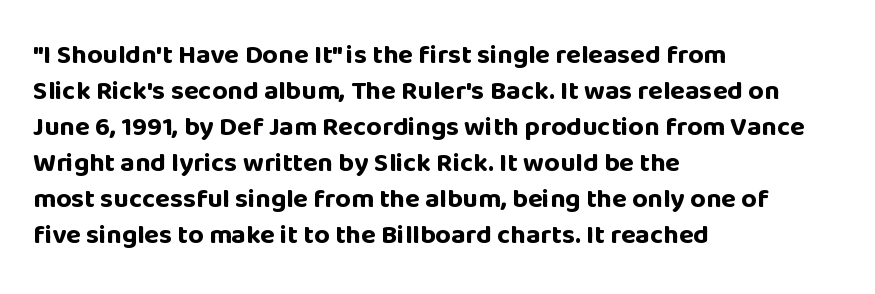
Q: Is the text bold? A: Yes.
Q: Is the text italic (slanted)? A: No, it is upright.
Q: Is the text underlined? A: No.
Q: How is the paragraph aligned? A: Left-aligned.
Q: Is the spacing between letters normal or unusually wide? A: Normal.
Q: Is the spacing between lines tight, normal or loose? A: Normal.
